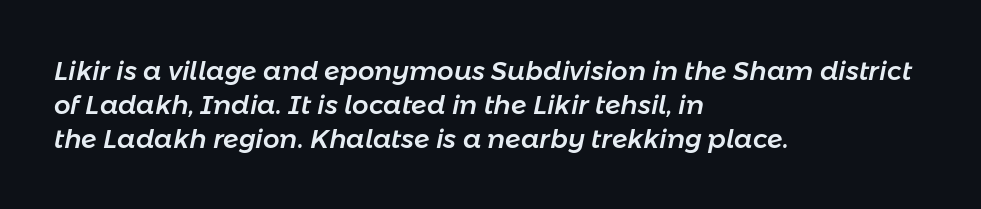
The image shows 26 px text type, italic (leaning right); set left-aligned, normal line spacing (1.3x), normal letter spacing, not underlined.
